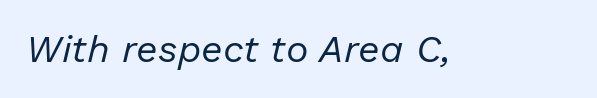
Q: Is the text bold? A: No.
Q: Is the text italic (slanted)? A: Yes, it leans right by about 13 degrees.
Q: Is the text underlined? A: No.
Q: Is the spacing between letters normal or unusually wide? A: Normal.
Q: Width (condensed, normal, or wide)? A: Normal.
Q: Stroke contrast? A: Low.
Q: x-height? A: Medium.
Q: Monospaced? A: No.
